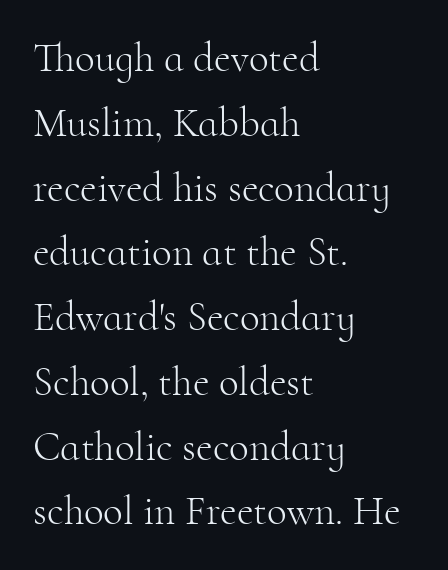
{"serif": "yes", "italic": "no", "bold": "no", "weight": "light", "width": "normal", "stroke_contrast": "high", "x_height": "small", "monospaced": "no", "underline": "no", "align": "left", "line_spacing": "normal", "line_spacing_ratio": 1.58, "letter_spacing": "normal", "letter_spacing_em": 0.0, "glyph_px": 41}
